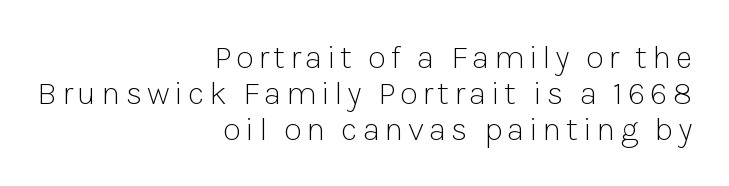
The image shows 33 px light sans-serif type, upright; set right-aligned, tight line spacing (1.09x), not underlined; low stroke contrast and a medium x-height.
